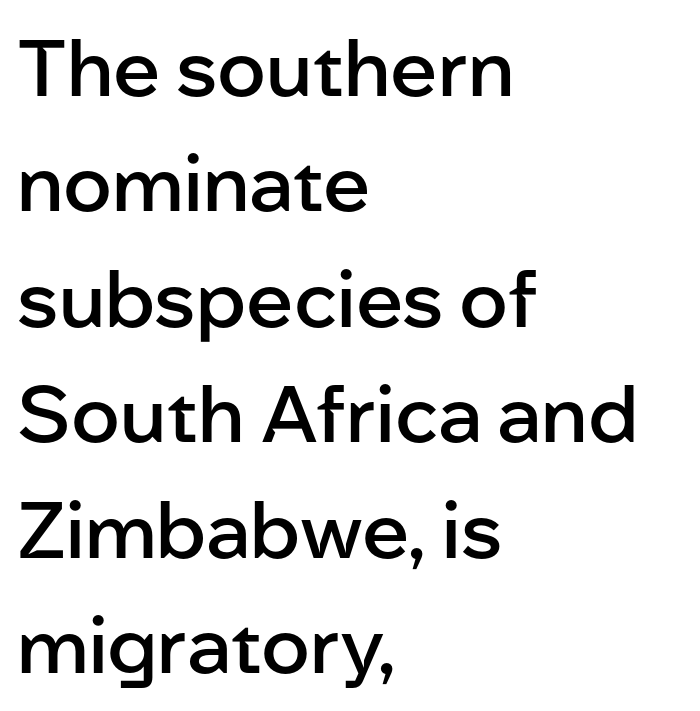
Q: Is the text bold? A: Semi-bold.
Q: Is the text italic (slanted)? A: No, it is upright.
Q: Is the typeface a serif or a sans-serif typeface? A: Sans-serif.
Q: Is the text underlined? A: No.
Q: How is the paragraph aligned? A: Left-aligned.
Q: Is the spacing between letters normal or unusually wide? A: Normal.
Q: Is the spacing between lines tight, normal or loose? A: Normal.
Q: Width (condensed, normal, or wide)? A: Normal.
Q: Stroke contrast? A: Low.
Q: x-height? A: Medium.
Q: Monospaced? A: No.
